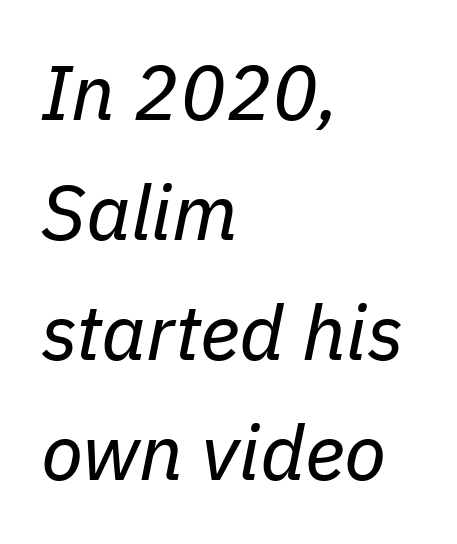
The image shows 77 px regular-weight type, italic (leaning right); set left-aligned, normal line spacing (1.56x), normal letter spacing, not underlined; low stroke contrast and a medium x-height.
